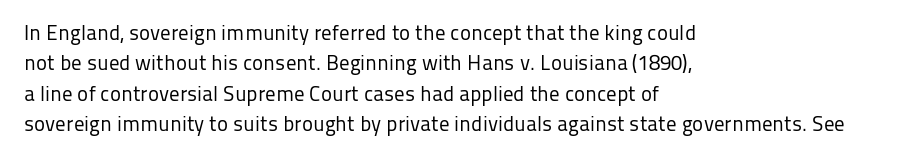
Q: Is the text bold? A: No.
Q: Is the text italic (slanted)? A: No, it is upright.
Q: Is the text underlined? A: No.
Q: How is the paragraph aligned? A: Left-aligned.
Q: Is the spacing between letters normal or unusually wide? A: Normal.
Q: Is the spacing between lines tight, normal or loose? A: Normal.
